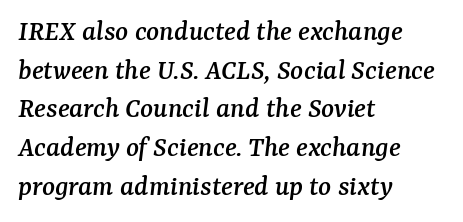
Q: Is the text italic (slanted)? A: Yes, it leans right by about 7 degrees.
Q: Is the typeface a serif or a sans-serif typeface? A: Serif.
Q: Is the text underlined? A: No.
Q: How is the paragraph aligned? A: Left-aligned.
Q: Is the spacing between letters normal or unusually wide? A: Normal.
Q: Is the spacing between lines tight, normal or loose? A: Normal.
Q: Width (condensed, normal, or wide)? A: Normal.
Q: Stroke contrast? A: Medium.
Q: x-height? A: Medium.
Q: Monospaced? A: No.
